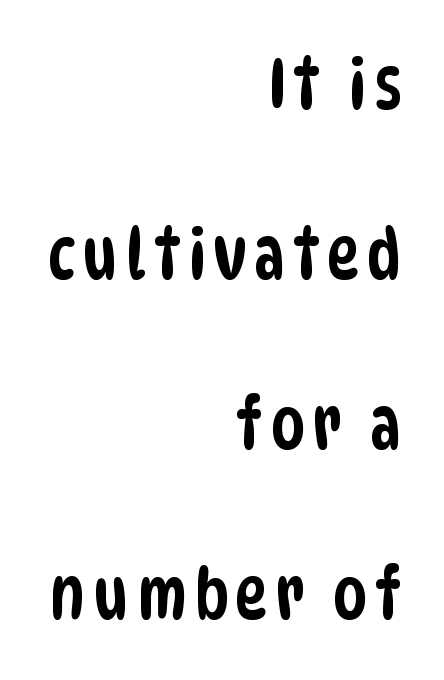
The image shows 70 px condensed sans-serif type; set right-aligned, loose line spacing (2.43x), not underlined; low stroke contrast and a large x-height.
